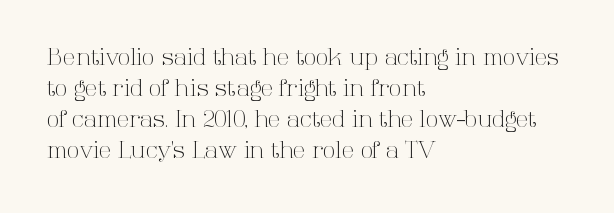
The image shows 23 px text type, upright; set left-aligned, normal line spacing (1.35x), normal letter spacing, not underlined.
